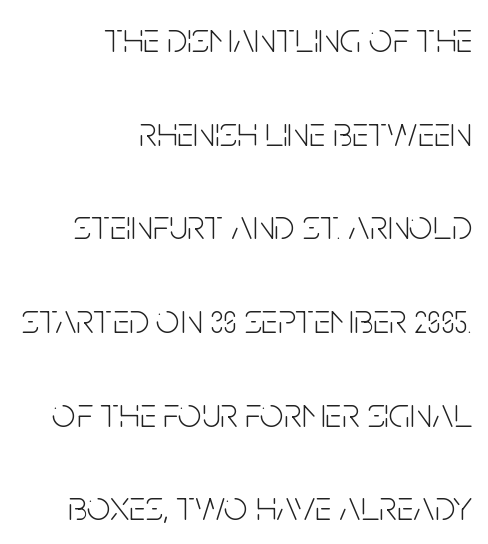
The image shows 42 px light, condensed sans-serif type, upright; set right-aligned, loose line spacing (2.23x), normal letter spacing, not underlined; low stroke contrast and a large x-height.
